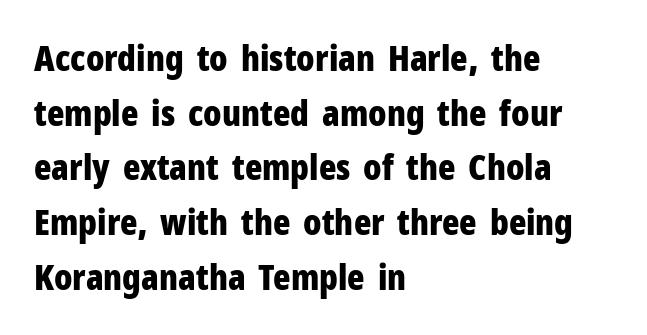
Q: Is the text bold? A: Yes.
Q: Is the text italic (slanted)? A: No, it is upright.
Q: Is the typeface a serif or a sans-serif typeface? A: Sans-serif.
Q: Is the text underlined? A: No.
Q: How is the paragraph aligned? A: Left-aligned.
Q: Is the spacing between letters normal or unusually wide? A: Normal.
Q: Is the spacing between lines tight, normal or loose? A: Normal.
Q: Width (condensed, normal, or wide)? A: Condensed.
Q: Stroke contrast? A: Low.
Q: x-height? A: Medium.
Q: Monospaced? A: No.
